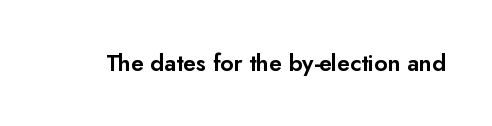
The image shows 23 px text type, upright; set normal letter spacing, not underlined.
